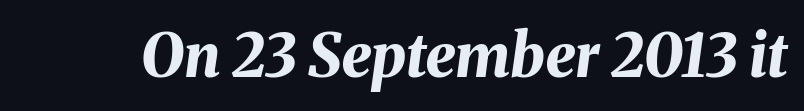
Words float on clear page, feet unadorned. Look at the stroke-to-counter ratio: heavy, a bold. Proportional: the letters do not fall into vertical columns. How are the letters spaced? Ordinarily, with no added tracking. Observe the lean: these are italic letterforms.
